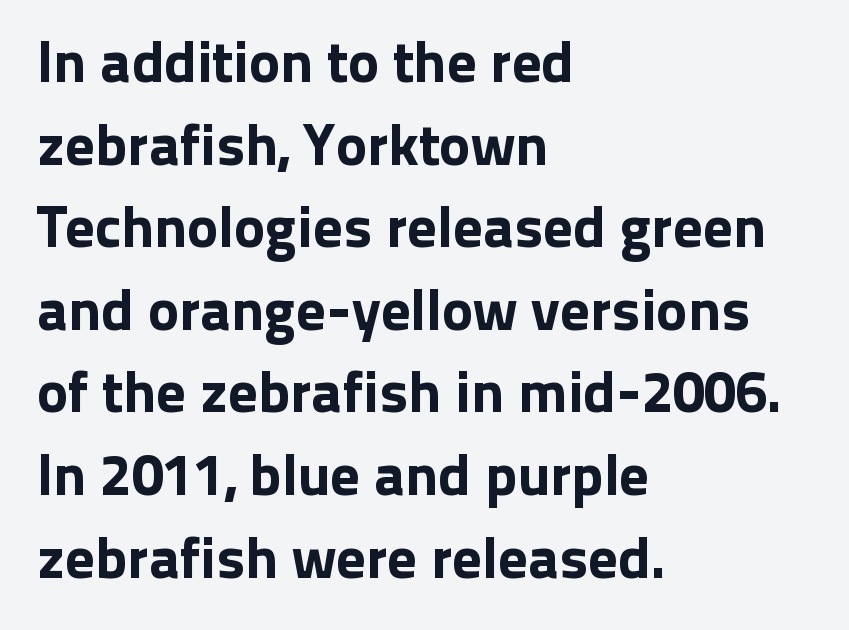
Q: Is the text italic (slanted)? A: No, it is upright.
Q: Is the typeface a serif or a sans-serif typeface? A: Sans-serif.
Q: Is the text underlined? A: No.
Q: How is the paragraph aligned? A: Left-aligned.
Q: Is the spacing between letters normal or unusually wide? A: Normal.
Q: Is the spacing between lines tight, normal or loose? A: Normal.
Q: Width (condensed, normal, or wide)? A: Normal.
Q: Stroke contrast? A: Low.
Q: x-height? A: Medium.
Q: Monospaced? A: No.
